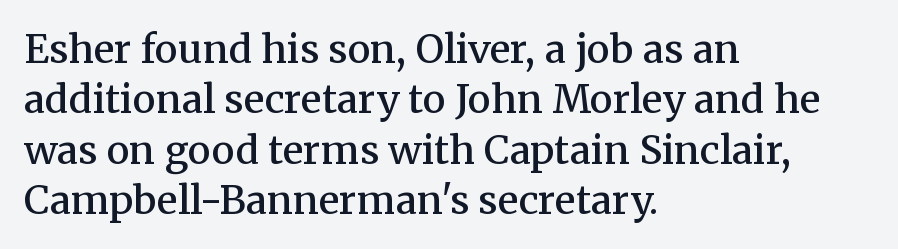
The lines in this sample share a left origin and differ only in where they stop. Vertical spacing — default. Caption: standard tracking, unaltered. These lines are rendered in a variable-pitch font. The typography opts for an upright posture over an oblique one.
